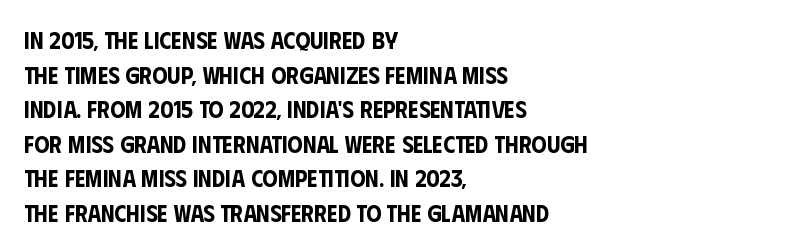
The image shows 24 px text type, upright; set left-aligned, normal line spacing (1.44x), normal letter spacing, not underlined.
